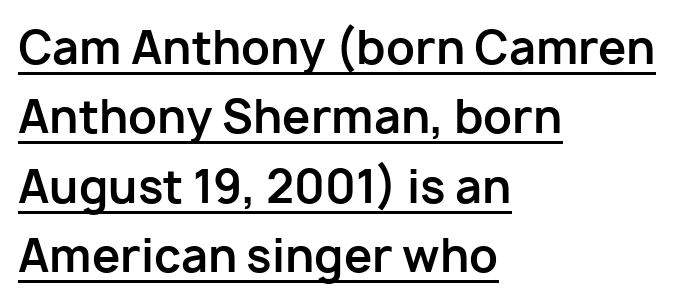
Q: Is the text bold? A: Yes.
Q: Is the text italic (slanted)? A: No, it is upright.
Q: Is the typeface a serif or a sans-serif typeface? A: Sans-serif.
Q: Is the text underlined? A: Yes.
Q: How is the paragraph aligned? A: Left-aligned.
Q: Is the spacing between letters normal or unusually wide? A: Normal.
Q: Is the spacing between lines tight, normal or loose? A: Normal.
Q: Width (condensed, normal, or wide)? A: Normal.
Q: Stroke contrast? A: Low.
Q: x-height? A: Medium.
Q: Monospaced? A: No.
